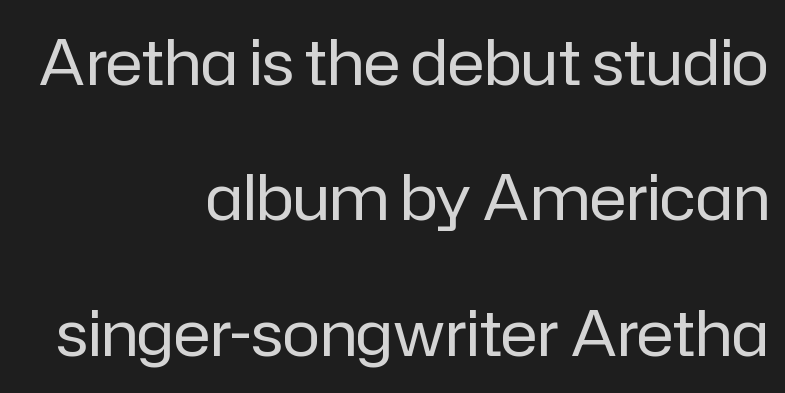
Q: Is the text bold? A: No.
Q: Is the text italic (slanted)? A: No, it is upright.
Q: Is the typeface a serif or a sans-serif typeface? A: Sans-serif.
Q: Is the text underlined? A: No.
Q: How is the paragraph aligned? A: Right-aligned.
Q: Is the spacing between letters normal or unusually wide? A: Normal.
Q: Is the spacing between lines tight, normal or loose? A: Loose.
Q: Width (condensed, normal, or wide)? A: Normal.
Q: Stroke contrast? A: Low.
Q: x-height? A: Medium.
Q: Monospaced? A: No.
